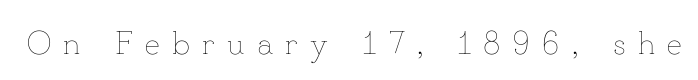
The image shows 32 px thin type, upright; set unusually wide letter spacing (+0.38 em), not underlined; low stroke contrast and a small x-height.
